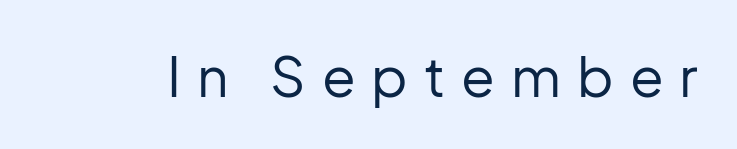
Q: Is the text bold? A: No.
Q: Is the text italic (slanted)? A: No, it is upright.
Q: Is the typeface a serif or a sans-serif typeface? A: Sans-serif.
Q: Is the text underlined? A: No.
Q: Is the spacing between letters normal or unusually wide? A: Unusually wide.
Q: Width (condensed, normal, or wide)? A: Normal.
Q: Stroke contrast? A: Low.
Q: x-height? A: Medium.
Q: Monospaced? A: No.
